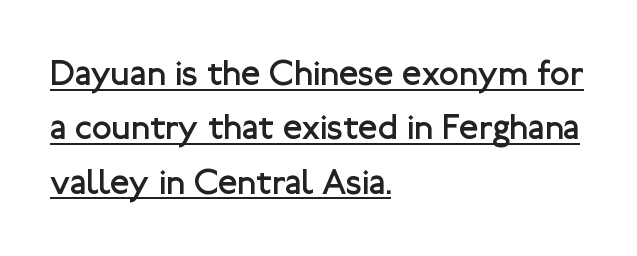
Q: Is the text bold? A: No.
Q: Is the text italic (slanted)? A: No, it is upright.
Q: Is the typeface a serif or a sans-serif typeface? A: Sans-serif.
Q: Is the text underlined? A: Yes.
Q: How is the paragraph aligned? A: Left-aligned.
Q: Is the spacing between letters normal or unusually wide? A: Normal.
Q: Is the spacing between lines tight, normal or loose? A: Normal.
Q: Width (condensed, normal, or wide)? A: Normal.
Q: Stroke contrast? A: Low.
Q: x-height? A: Medium.
Q: Monospaced? A: No.
